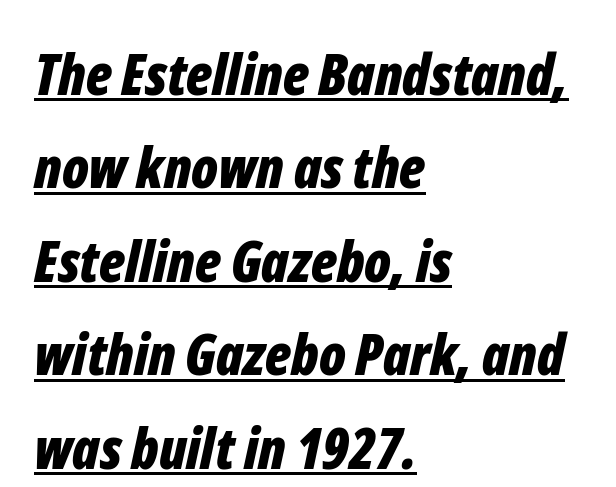
Q: Is the text bold? A: Yes.
Q: Is the text italic (slanted)? A: Yes, it leans right by about 12 degrees.
Q: Is the text underlined? A: Yes.
Q: How is the paragraph aligned? A: Left-aligned.
Q: Is the spacing between letters normal or unusually wide? A: Normal.
Q: Is the spacing between lines tight, normal or loose? A: Normal.
Q: Width (condensed, normal, or wide)? A: Condensed.
Q: Stroke contrast? A: Low.
Q: x-height? A: Medium.
Q: Monospaced? A: No.
